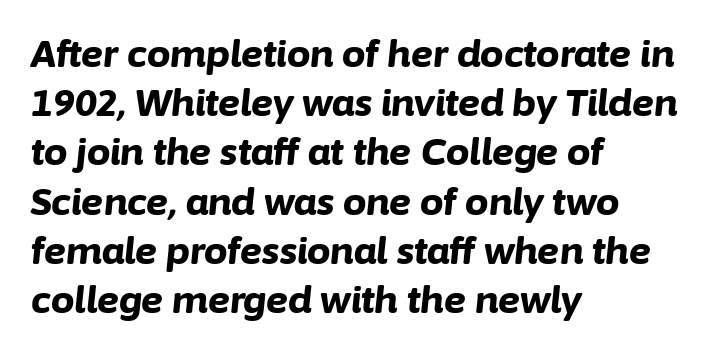
Each glyph is drawn with heavy, bold strokes. These lines are set flush left with a ragged right edge. Compared with ordinary roman type, these characters are visibly tilted. Regular leading. Proportional: the letters do not fall into vertical columns.
